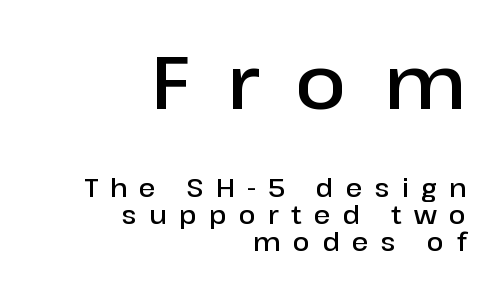
Stems and bowls a touch heavier than normal — semibold. The type is letterspaced generously, with wide tracking. These lines are set flush right with a ragged left edge. The letters advance in unequal steps, a hallmark of proportional type. Posture: upright roman.
